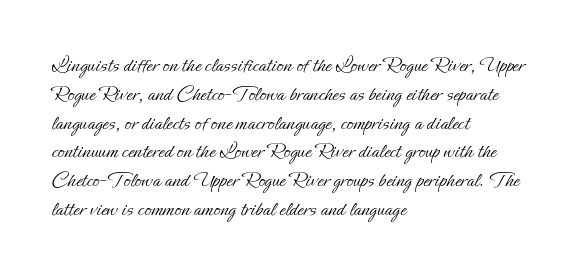
{"bold": "no", "underline": "no", "align": "left", "line_spacing": "normal", "line_spacing_ratio": 1.31, "letter_spacing": "normal", "letter_spacing_em": 0.0, "glyph_px": 22}
